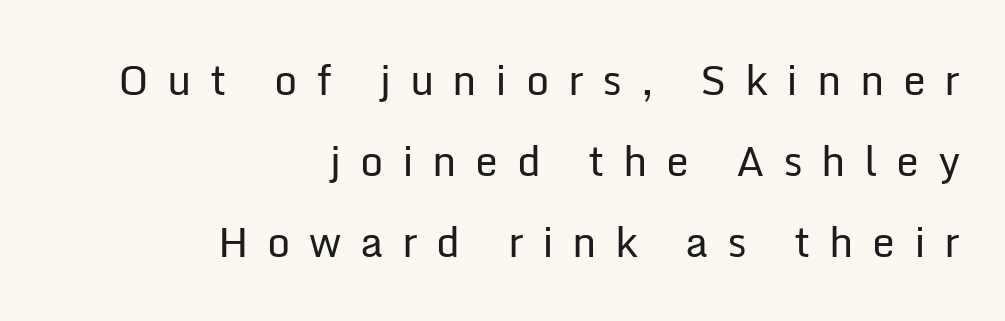
{"serif": "no", "italic": "no", "bold": "no", "weight": "regular", "width": "normal", "stroke_contrast": "low", "x_height": "medium", "monospaced": "no", "underline": "no", "align": "right", "line_spacing": "loose", "line_spacing_ratio": 1.98, "letter_spacing": "wide", "letter_spacing_em": 0.45, "glyph_px": 41}
